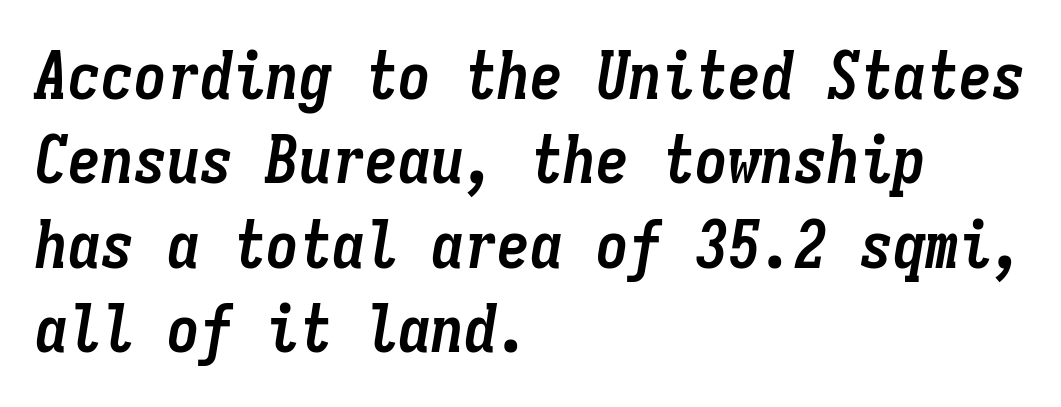
Quick note: italic. One-word summary of the alignment: left. The rendering uses a moderate line-height, typical for paragraphs. Lines of text with bare space underneath. The letters march in equal steps, a hallmark of fixed-pitch type. The rendering uses a bold face; every stroke is thick and dark.
